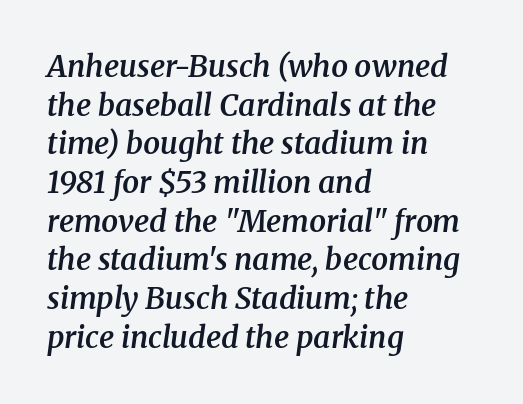
The image shows 30 px semibold serif type, italic (leaning right); set left-aligned, normal line spacing (1.29x), normal letter spacing, not underlined; medium stroke contrast and a medium x-height.
